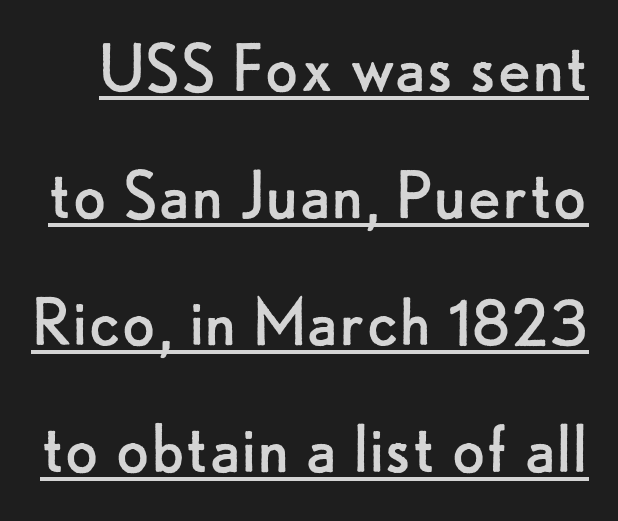
Q: Is the text bold? A: No.
Q: Is the text italic (slanted)? A: No, it is upright.
Q: Is the typeface a serif or a sans-serif typeface? A: Sans-serif.
Q: Is the text underlined? A: Yes.
Q: Is the spacing between letters normal or unusually wide? A: Normal.
Q: Is the spacing between lines tight, normal or loose? A: Normal.
Q: Width (condensed, normal, or wide)? A: Normal.
Q: Stroke contrast? A: Low.
Q: x-height? A: Small.
Q: Monospaced? A: No.
